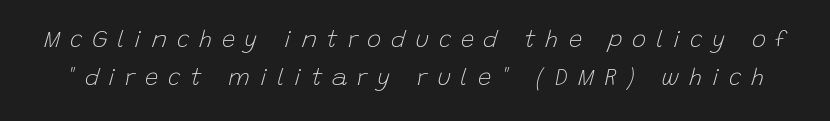
Q: Is the text bold? A: No.
Q: Is the text italic (slanted)? A: Yes, it leans right by about 15 degrees.
Q: Is the text underlined? A: No.
Q: Is the spacing between letters normal or unusually wide? A: Unusually wide.
Q: Is the spacing between lines tight, normal or loose? A: Normal.
